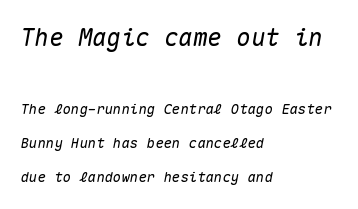
The image shows 24 px text type, italic (leaning right); set left-aligned, loose line spacing (2.44x), normal letter spacing, not underlined; the first (top) block is 1.71x larger.
